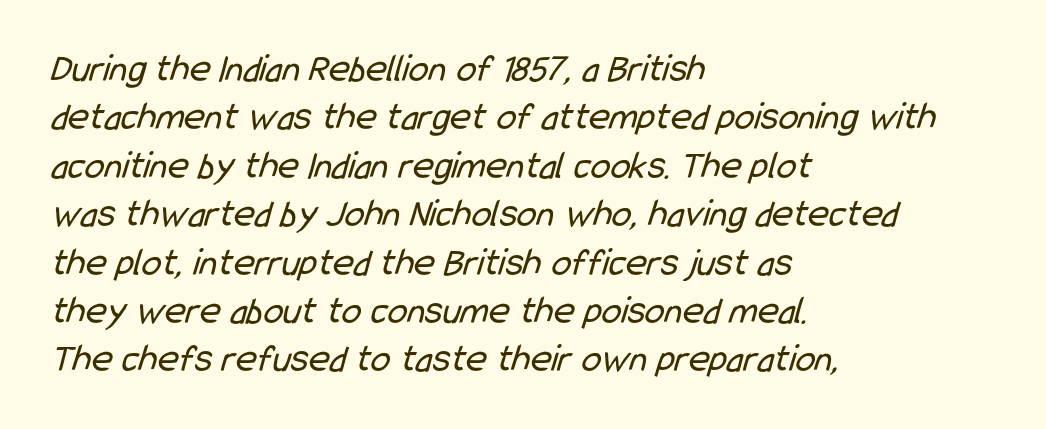
The image shows 40 px regular-weight, condensed sans-serif type; set left-aligned, line spacing 1.21x, normal letter spacing, not underlined; low stroke contrast and a medium x-height.
